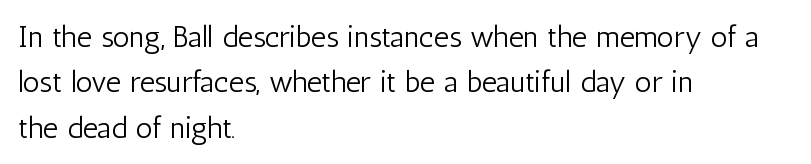
{"serif": "no", "italic": "no", "bold": "no", "weight": "light", "width": "condensed", "stroke_contrast": "low", "x_height": "medium", "monospaced": "no", "underline": "no", "align": "left", "line_spacing": "normal", "line_spacing_ratio": 1.51, "letter_spacing": "normal", "letter_spacing_em": 0.0, "glyph_px": 30}
